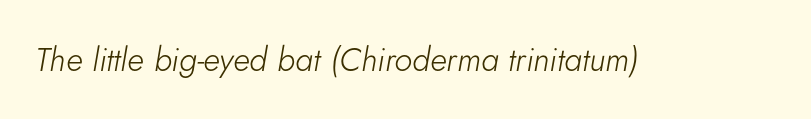
Q: Is the text bold? A: No.
Q: Is the text italic (slanted)? A: Yes, it leans right by about 5 degrees.
Q: Is the text underlined? A: No.
Q: Is the spacing between letters normal or unusually wide? A: Normal.
Q: Width (condensed, normal, or wide)? A: Normal.
Q: Stroke contrast? A: Low.
Q: x-height? A: Small.
Q: Monospaced? A: No.
